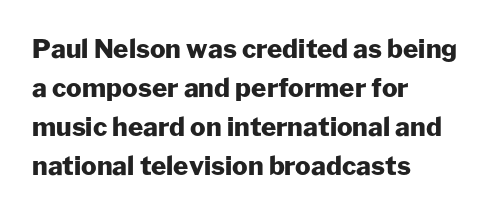
Successive baselines arrive at the customary interval. Nope, not italic — everything's standing straight. Stroke thickness is high; the sample reads as a true bold. Line starts are locked; line ends wander. Clear beneath every line of the passage. The line texture is even and compact thanks to regular tracking.
